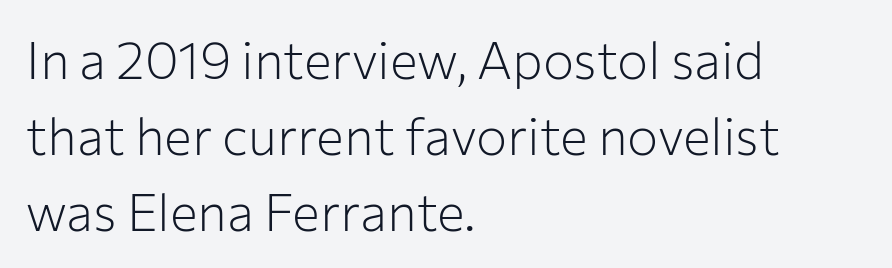
The typeface chosen for these lines omits serifs. No word sits above an underline. Do the characters align in a grid? No, the font is proportional. The block of text has a typical density, with ordinary space between rows.
